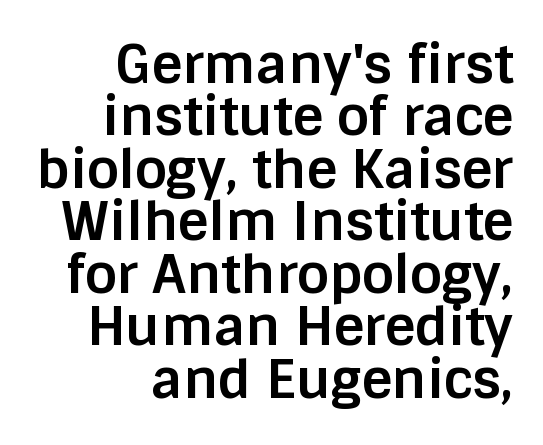
{"serif": "no", "italic": "no", "bold": "yes", "weight": "bold", "width": "normal", "stroke_contrast": "low", "x_height": "large", "monospaced": "no", "underline": "no", "align": "right", "line_spacing": "tight", "line_spacing_ratio": 0.99, "letter_spacing": "normal", "letter_spacing_em": 0.0, "glyph_px": 53}
